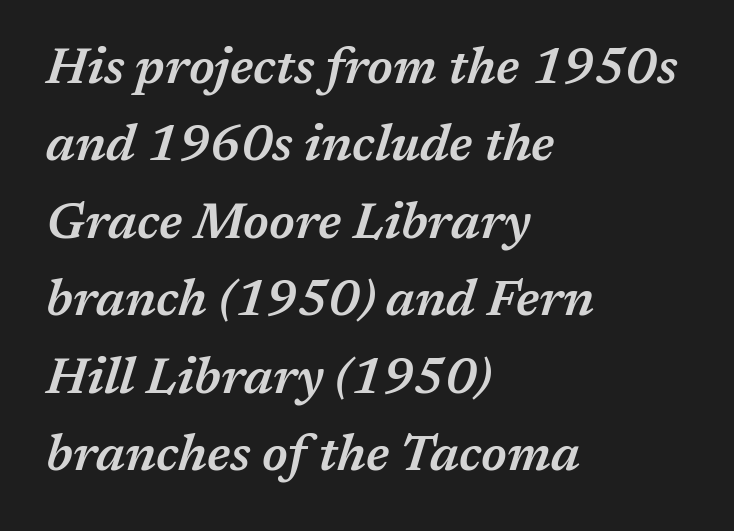
Q: Is the text bold? A: Semi-bold.
Q: Is the text italic (slanted)? A: Yes, it leans right by about 17 degrees.
Q: Is the text underlined? A: No.
Q: How is the paragraph aligned? A: Left-aligned.
Q: Is the spacing between letters normal or unusually wide? A: Normal.
Q: Is the spacing between lines tight, normal or loose? A: Normal.
Q: Width (condensed, normal, or wide)? A: Normal.
Q: Stroke contrast? A: Medium.
Q: x-height? A: Medium.
Q: Monospaced? A: No.
